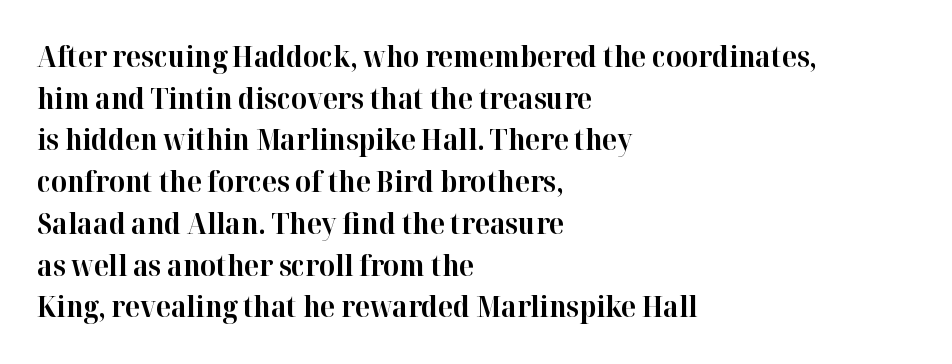
Q: Is the text bold? A: Yes.
Q: Is the text italic (slanted)? A: No, it is upright.
Q: Is the typeface a serif or a sans-serif typeface? A: Serif.
Q: Is the text underlined? A: No.
Q: How is the paragraph aligned? A: Left-aligned.
Q: Is the spacing between letters normal or unusually wide? A: Normal.
Q: Is the spacing between lines tight, normal or loose? A: Normal.
Q: Width (condensed, normal, or wide)? A: Normal.
Q: Stroke contrast? A: High.
Q: x-height? A: Medium.
Q: Monospaced? A: No.
